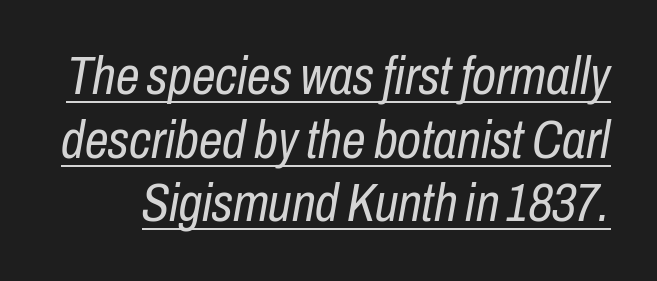
Underlining? Definitely there. Note the varied advance widths — an 'i' is clearly narrower than an 'm'. This is oblique type, the kind used for emphasis or titles. No extra tracking has been applied to these lines. Each stroke keeps to a modest, everyday thickness or less.
